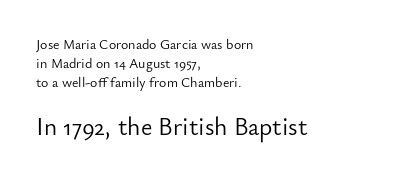
{"italic": "no", "bold": "no", "underline": "no", "align": "left", "line_spacing": "normal", "line_spacing_ratio": 1.34, "letter_spacing": "normal", "letter_spacing_em": 0.0, "larger_block": "second", "size_ratio": 1.79, "glyph_px": 25}
